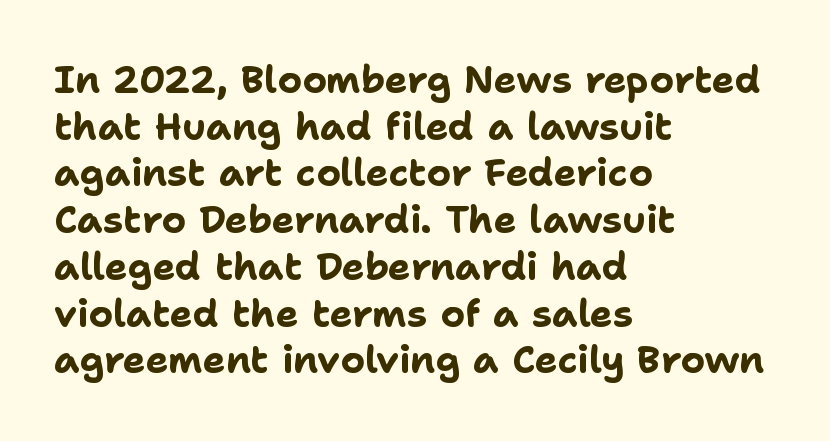
The image shows 38 px bold sans-serif type, upright; set left-aligned, line spacing 1.23x, normal letter spacing, not underlined; low stroke contrast and a medium x-height.
